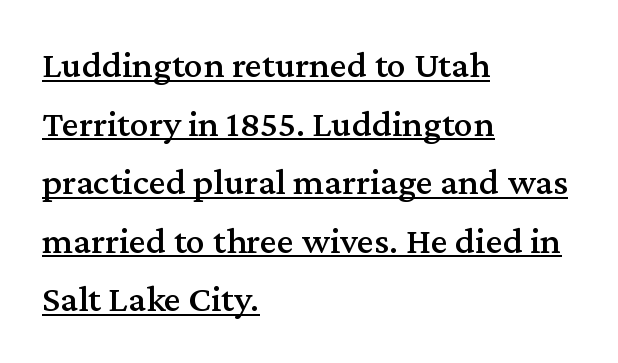
The image shows 38 px serif type, upright; set left-aligned, normal line spacing (1.54x), normal letter spacing, underlined; medium stroke contrast and a medium x-height.
